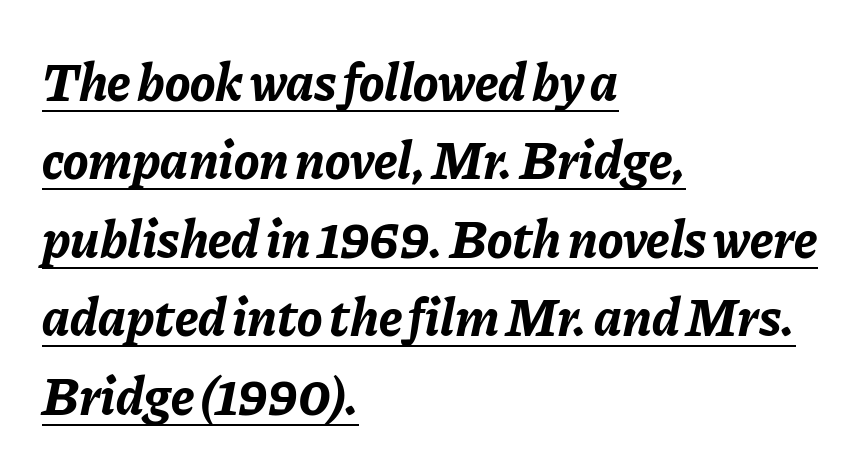
These lines sit exactly where default settings would place them. The rendering uses natural spacing where letterforms have individual widths. There is no visible air inserted between adjacent glyphs. Every letter is thick-stroked: bold, no question. The paragraph has a hard left edge and a soft right edge.
